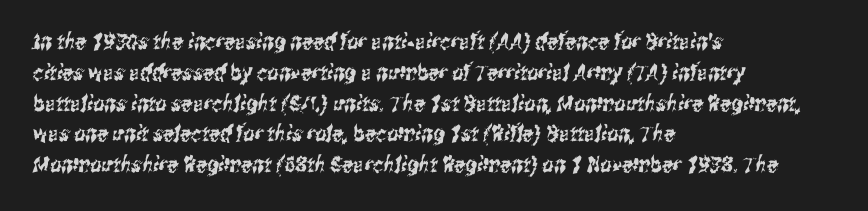
The image shows 22 px text type; set left-aligned, normal line spacing (1.4x), normal letter spacing, not underlined.
